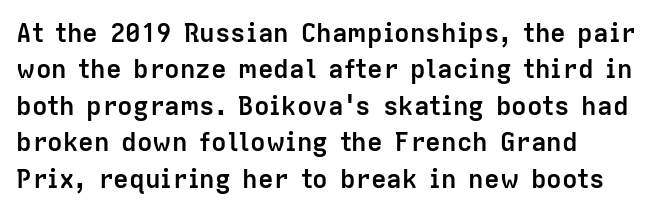
Characters remain perfectly vertical along every line. The passage is arranged the way most books set body copy — flush left. These lines sit exactly where default settings would place them. Nobody touched the tracking dial on this one. Descender tails drop into unmarked territory. Is the type bold? Yes — the strokes are clearly thick and heavy.
